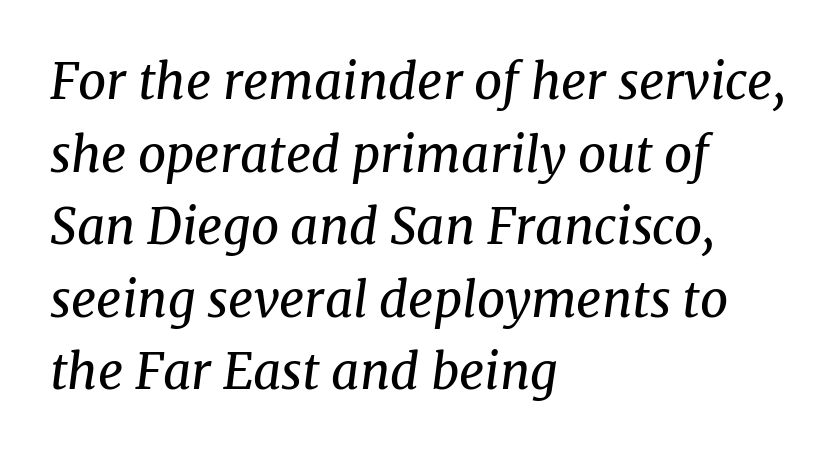
The image shows 49 px regular-weight serif type, italic (leaning right); set left-aligned, normal line spacing (1.48x), normal letter spacing, not underlined; medium stroke contrast and a medium x-height.
